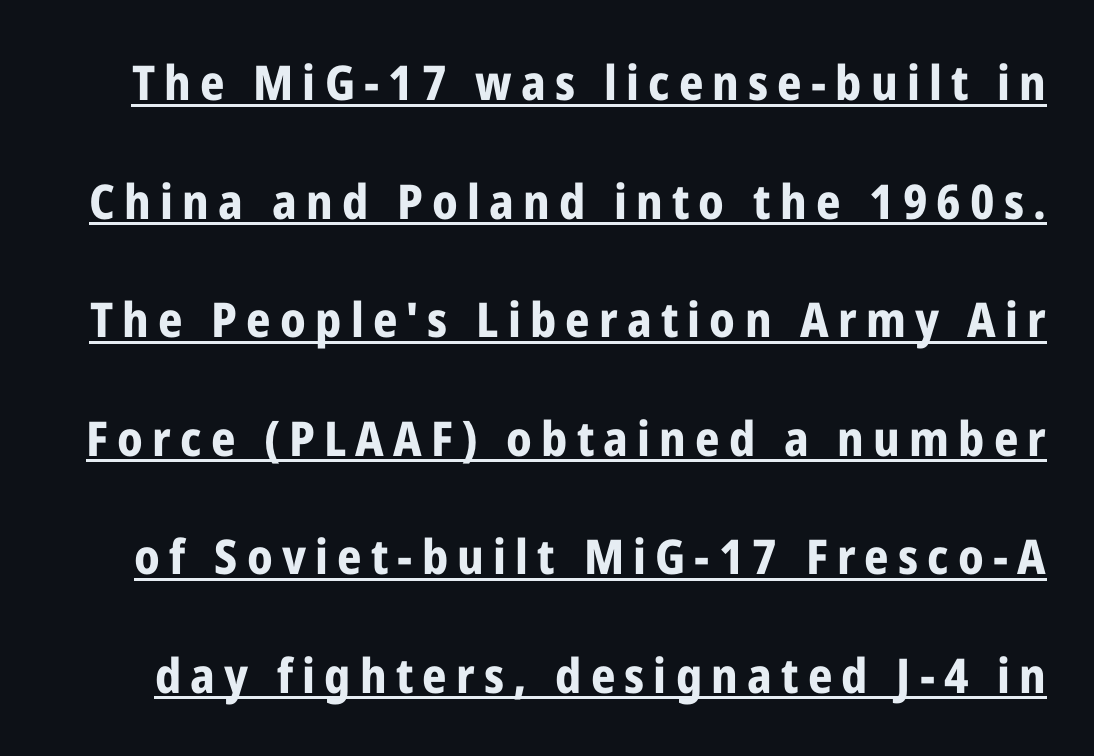
{"serif": "no", "italic": "no", "bold": "yes", "weight": "bold", "width": "condensed", "stroke_contrast": "low", "x_height": "medium", "monospaced": "no", "underline": "yes", "line_spacing": "loose", "line_spacing_ratio": 2.47, "glyph_px": 48}
